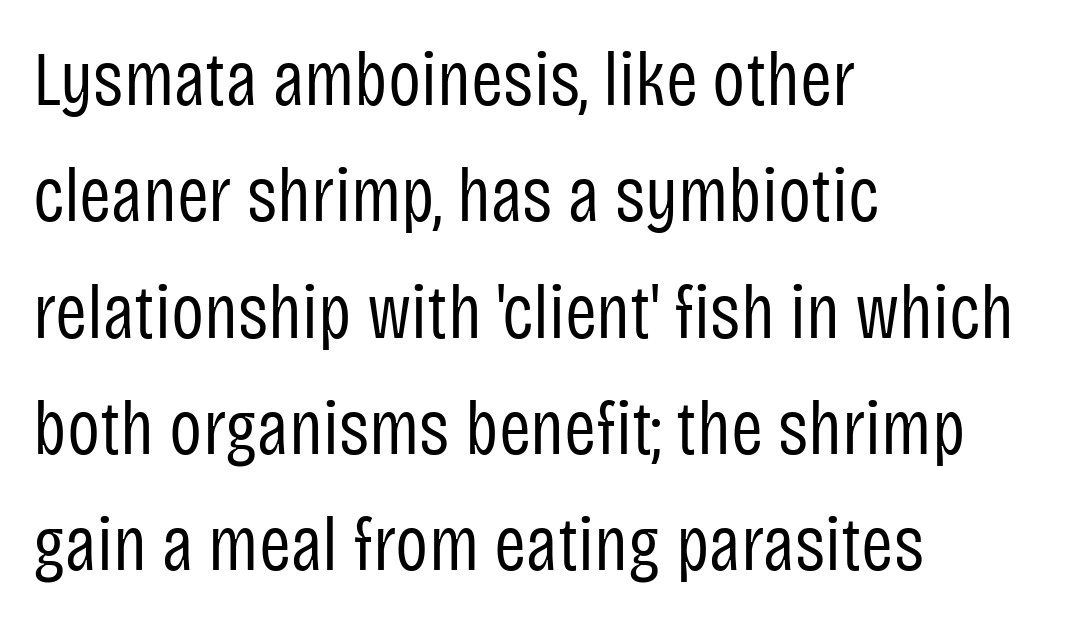
Bare-footed words on every line. How are the letters spaced? Ordinarily, with no added tracking. In terms of letterform style, serifs are entirely absent. Casual observation: everything's shoved over to the left.
